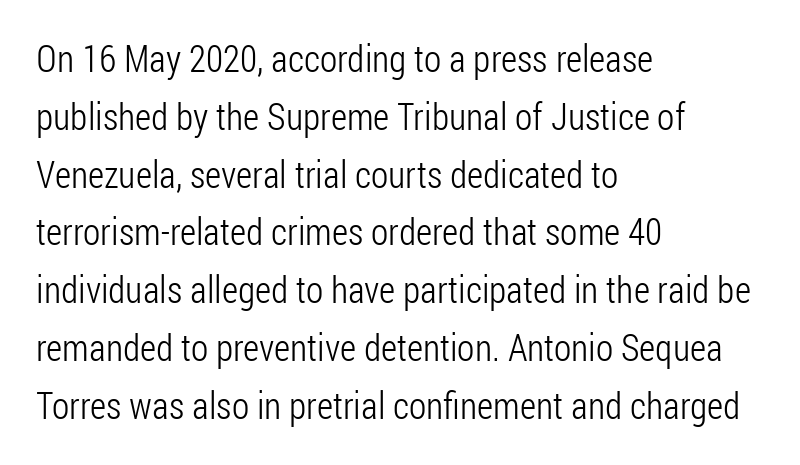
This block has exactly the height ordinary leading produces. Stem width sits at or under what a default text font uses. Honestly, the letter spacing is just normal — you wouldn't notice it. Are there feet on the stems? There aren't — it's a sans. Do the letters lean? They stand straight.
